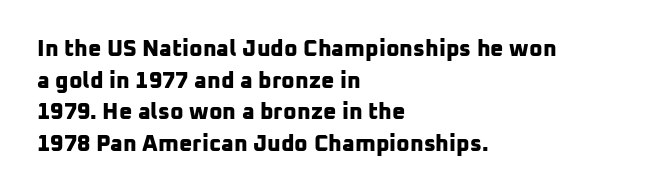
Q: Is the text bold? A: Yes.
Q: Is the text underlined? A: No.
Q: How is the paragraph aligned? A: Left-aligned.
Q: Is the spacing between letters normal or unusually wide? A: Normal.
Q: Is the spacing between lines tight, normal or loose? A: Normal.
